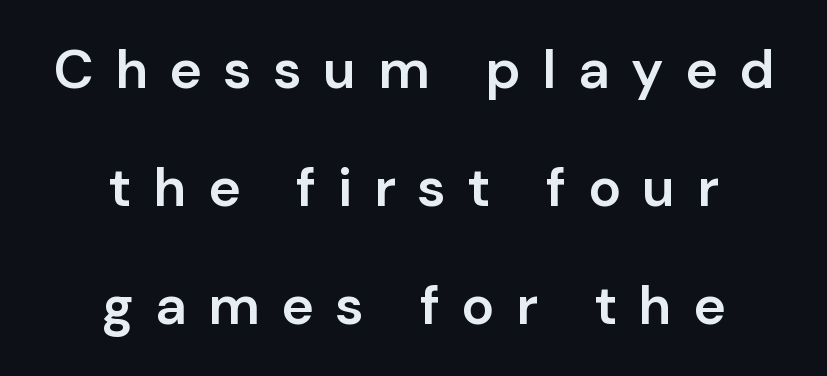
The image shows 55 px semibold sans-serif type, upright; set centered, loose line spacing (2.15x), unusually wide letter spacing (+0.39 em), not underlined; low stroke contrast and a medium x-height.
